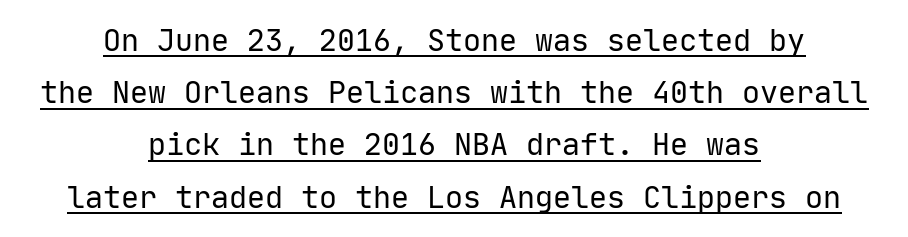
{"serif": "no", "italic": "no", "bold": "no", "weight": "regular", "width": "normal", "stroke_contrast": "low", "x_height": "medium", "monospaced": "yes", "underline": "yes", "align": "center", "line_spacing_ratio": 1.74, "letter_spacing": "normal", "letter_spacing_em": 0.0, "glyph_px": 30}
